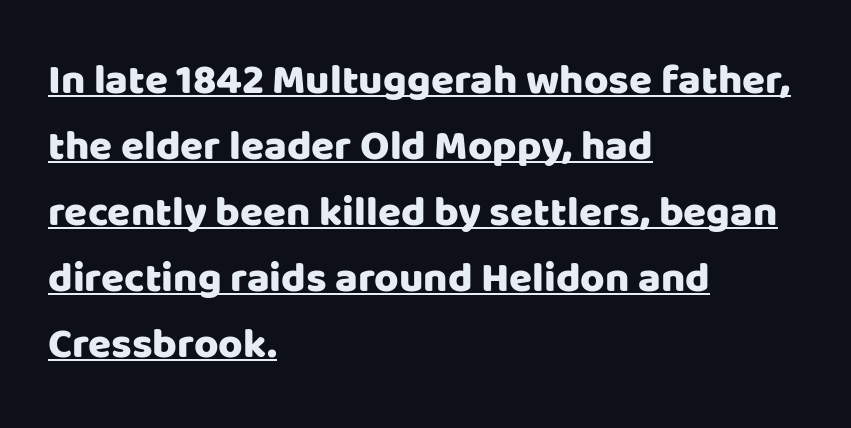
Q: Is the text italic (slanted)? A: No, it is upright.
Q: Is the typeface a serif or a sans-serif typeface? A: Sans-serif.
Q: Is the text underlined? A: Yes.
Q: How is the paragraph aligned? A: Left-aligned.
Q: Is the spacing between letters normal or unusually wide? A: Normal.
Q: Is the spacing between lines tight, normal or loose? A: Normal.
Q: Width (condensed, normal, or wide)? A: Normal.
Q: Stroke contrast? A: Low.
Q: x-height? A: Large.
Q: Monospaced? A: No.
